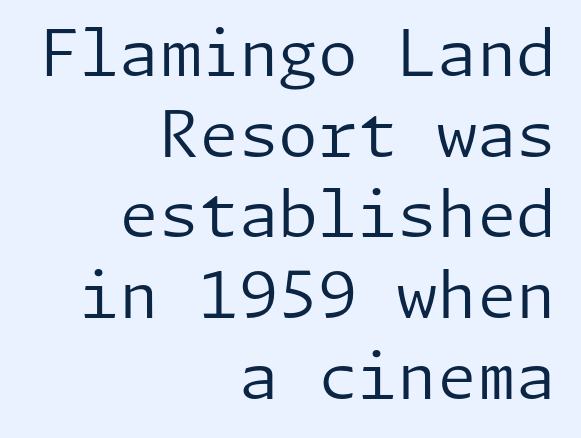
The image shows 64 px regular-weight sans-serif type, upright; set right-aligned, normal line spacing (1.26x), normal letter spacing, not underlined; low stroke contrast and a medium x-height.
